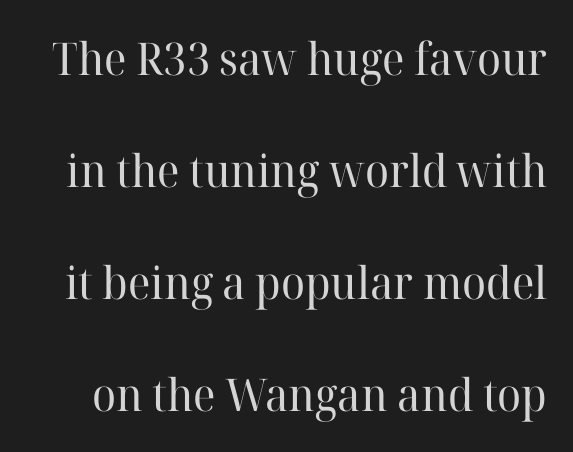
{"serif": "yes", "italic": "no", "bold": "no", "weight": "regular", "width": "normal", "stroke_contrast": "high", "x_height": "medium", "monospaced": "no", "underline": "no", "line_spacing": "loose", "line_spacing_ratio": 2.49, "letter_spacing": "normal", "letter_spacing_em": 0.0, "glyph_px": 45}
